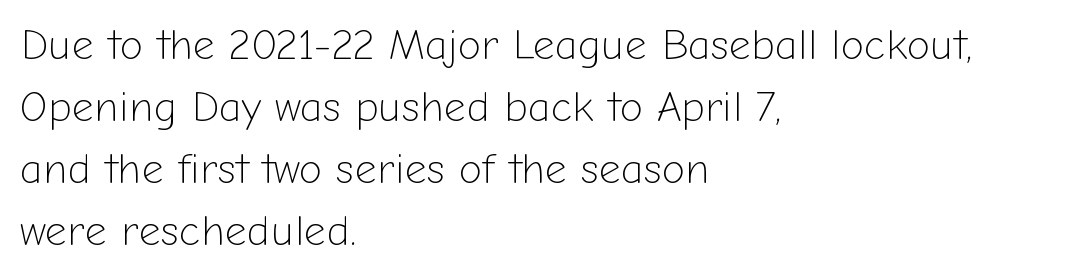
{"serif": "no", "italic": "no", "bold": "no", "weight": "light", "width": "normal", "stroke_contrast": "low", "x_height": "medium", "monospaced": "no", "underline": "no", "align": "left", "line_spacing": "normal", "line_spacing_ratio": 1.44, "letter_spacing": "normal", "letter_spacing_em": 0.0, "glyph_px": 43}
